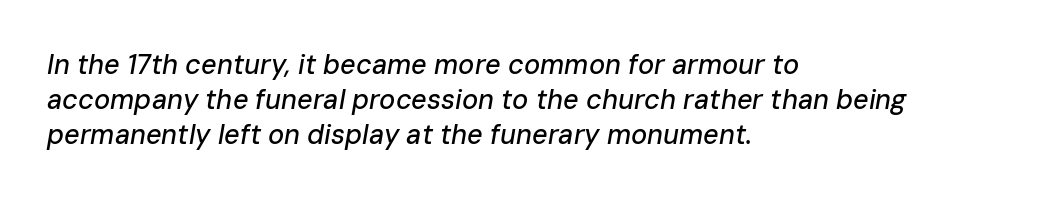
If you measured baseline to baseline, you'd find a middling distance. Yep, that's italic — everything's leaning. The ragged edge is on the right, which tells us the setting is flush left. The zone under the glyphs is completely vacant.
